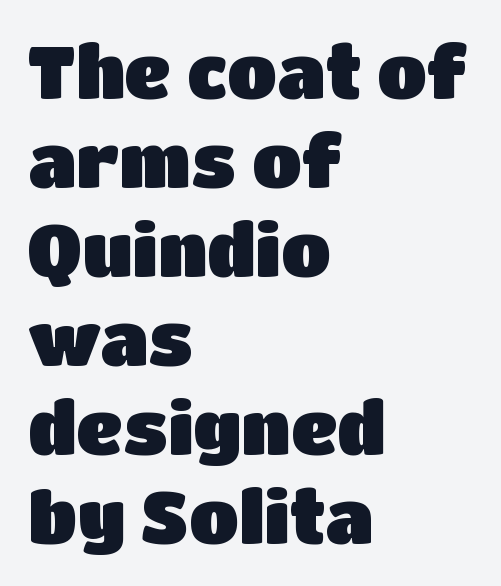
The image shows 73 px sans-serif type, upright; set left-aligned, line spacing 1.22x, normal letter spacing, not underlined; low stroke contrast and a large x-height.
